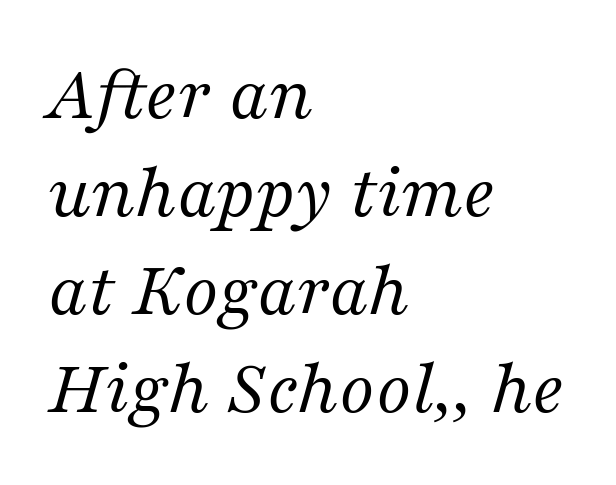
The image shows 79 px regular-weight serif type, italic (leaning right); set left-aligned, line spacing 1.24x, normal letter spacing, not underlined; medium stroke contrast and a medium x-height.
